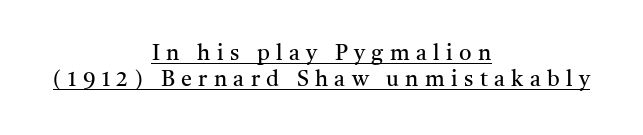
Q: Is the text bold? A: No.
Q: Is the text italic (slanted)? A: No, it is upright.
Q: Is the text underlined? A: Yes.
Q: How is the paragraph aligned? A: Centered.
Q: Is the spacing between letters normal or unusually wide? A: Unusually wide.
